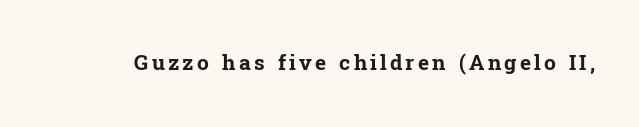
The image shows 21 px bold type, upright; set not underlined.
